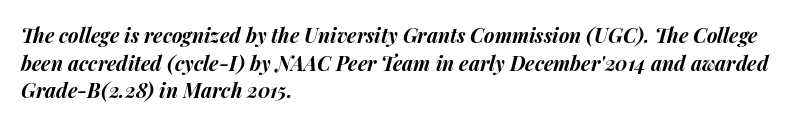
The image shows 20 px bold type, italic (leaning right); set left-aligned, normal line spacing (1.38x), normal letter spacing, not underlined.
